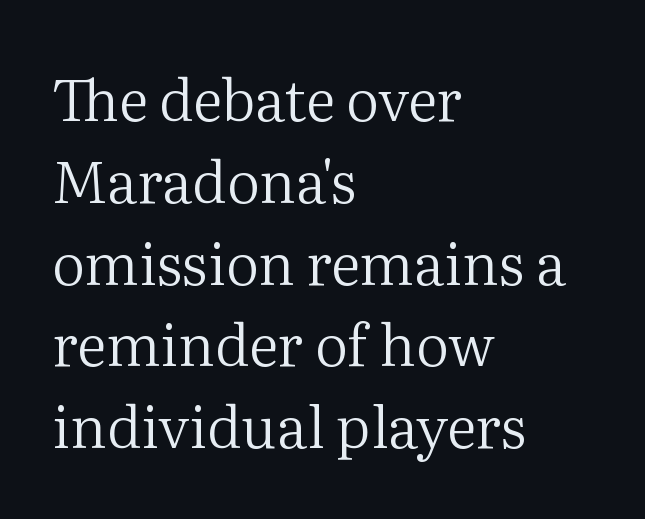
Q: Is the text bold? A: No.
Q: Is the text italic (slanted)? A: No, it is upright.
Q: Is the typeface a serif or a sans-serif typeface? A: Serif.
Q: Is the text underlined? A: No.
Q: How is the paragraph aligned? A: Left-aligned.
Q: Is the spacing between letters normal or unusually wide? A: Normal.
Q: Is the spacing between lines tight, normal or loose? A: Normal.
Q: Width (condensed, normal, or wide)? A: Normal.
Q: Stroke contrast? A: Medium.
Q: x-height? A: Medium.
Q: Monospaced? A: No.
